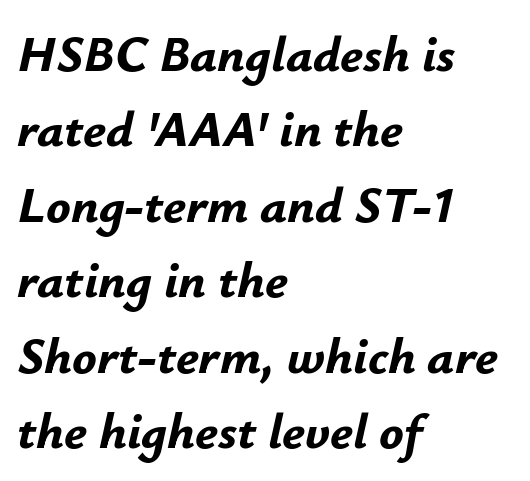
As a designer I'd log this as weight 700, bold. The passage shown is not underscored anywhere. When letters slant like this, we call the style italic. The leading is moderate, giving the passage an even texture. Note the varied advance widths — an 'i' is clearly narrower than an 'm'.
